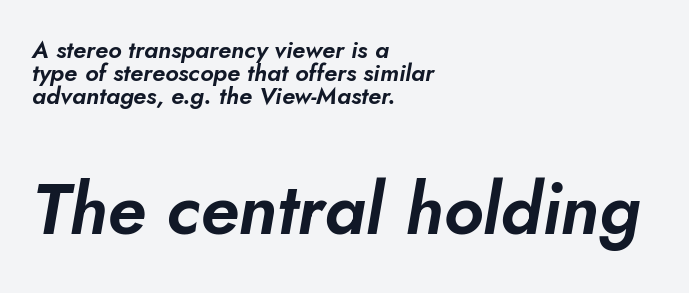
{"italic": "yes", "lean": "right", "slant_degrees": 5, "width": "normal", "stroke_contrast": "low", "x_height": "small", "monospaced": "no", "underline": "no", "align": "left", "line_spacing": "tight", "line_spacing_ratio": 0.96, "letter_spacing": "normal", "letter_spacing_em": 0.0, "larger_block": "second", "size_ratio": 2.96, "glyph_px": 71}
